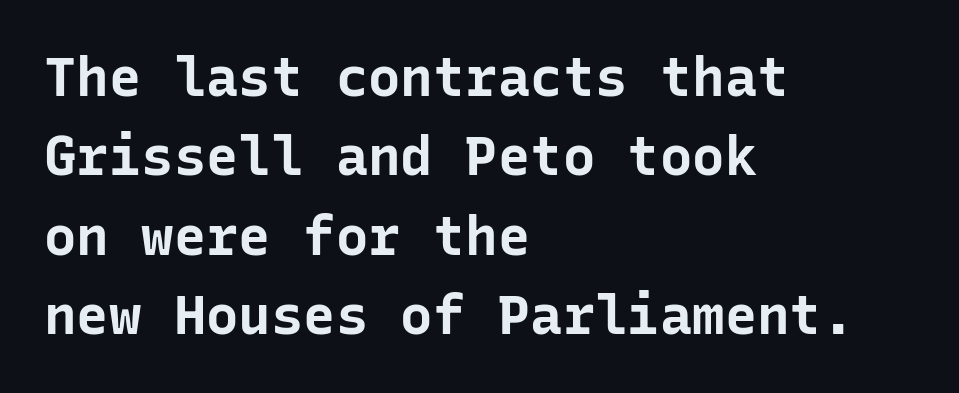
The image shows 54 px bold sans-serif type, upright, monospaced; set left-aligned, normal line spacing (1.47x), normal letter spacing, not underlined; low stroke contrast and a medium x-height.
